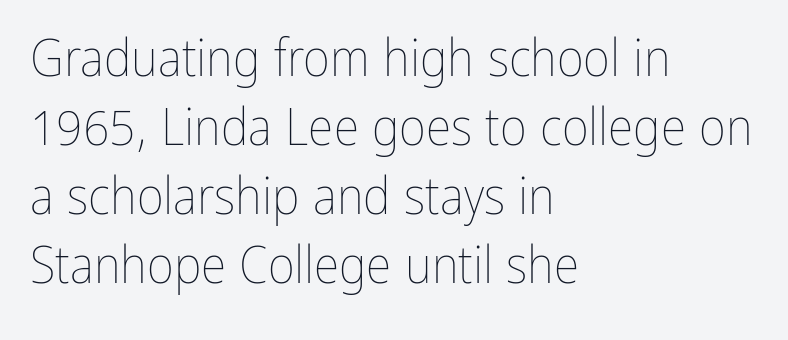
The image shows 52 px thin, condensed type, upright; set left-aligned, normal line spacing (1.33x), normal letter spacing, not underlined; low stroke contrast and a medium x-height.
